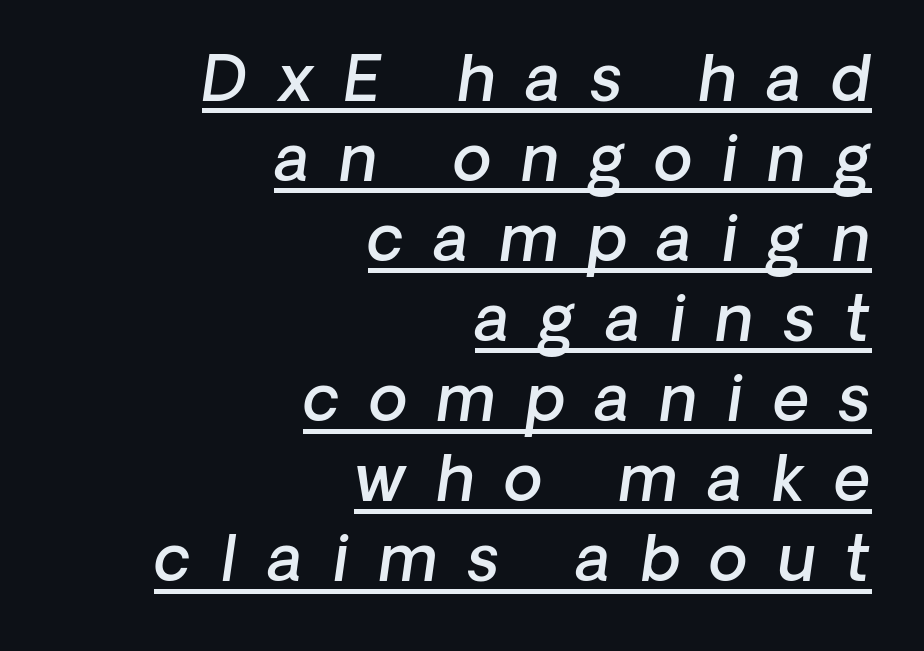
The image shows 63 px semibold sans-serif type; set right-aligned, normal line spacing (1.27x), unusually wide letter spacing (+0.48 em), underlined; low stroke contrast and a medium x-height.
